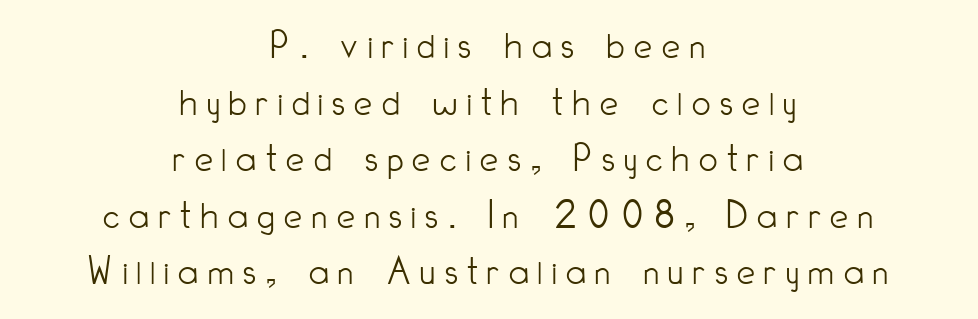
The image shows 41 px light, condensed sans-serif type, upright; set centered, normal line spacing (1.38x), unusually wide letter spacing (+0.23 em), not underlined; low stroke contrast and a small x-height.
